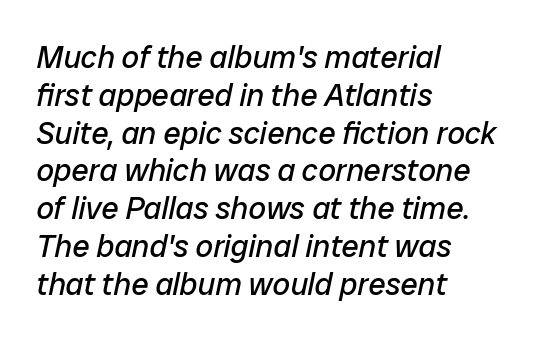
Where is the straight margin? On the left. Stems and bowls with no extra thickness — not bold. Quick note: underline off. Looking at the ascenders, they clearly lean. The rendering uses natural spacing where letterforms have individual widths. Standard letterfit; no display-style spreading of the glyphs.
